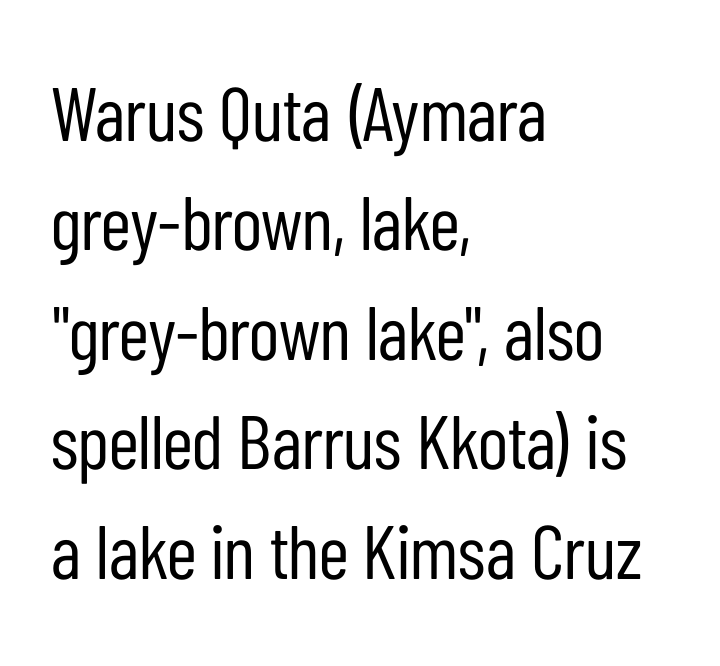
{"serif": "no", "italic": "no", "bold": "no", "weight": "regular", "width": "condensed", "stroke_contrast": "low", "x_height": "medium", "monospaced": "no", "underline": "no", "align": "left", "line_spacing": "normal", "line_spacing_ratio": 1.44, "letter_spacing": "normal", "letter_spacing_em": 0.0, "glyph_px": 76}
